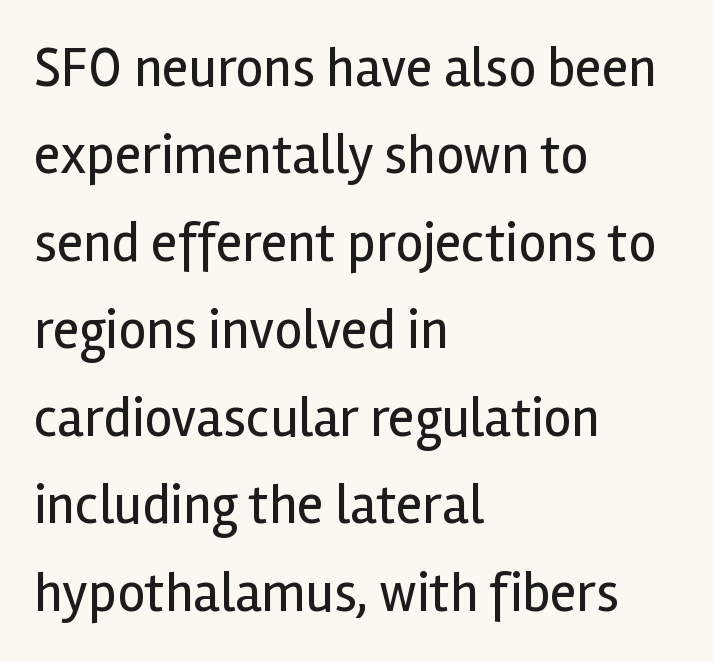
A quiet, ordinary-to-light weight characterises the typeface. If you measured baseline to baseline, you'd find a middling distance. The designer went with a sans here, leaving each stem footless. Lines of text with bare space underneath.
